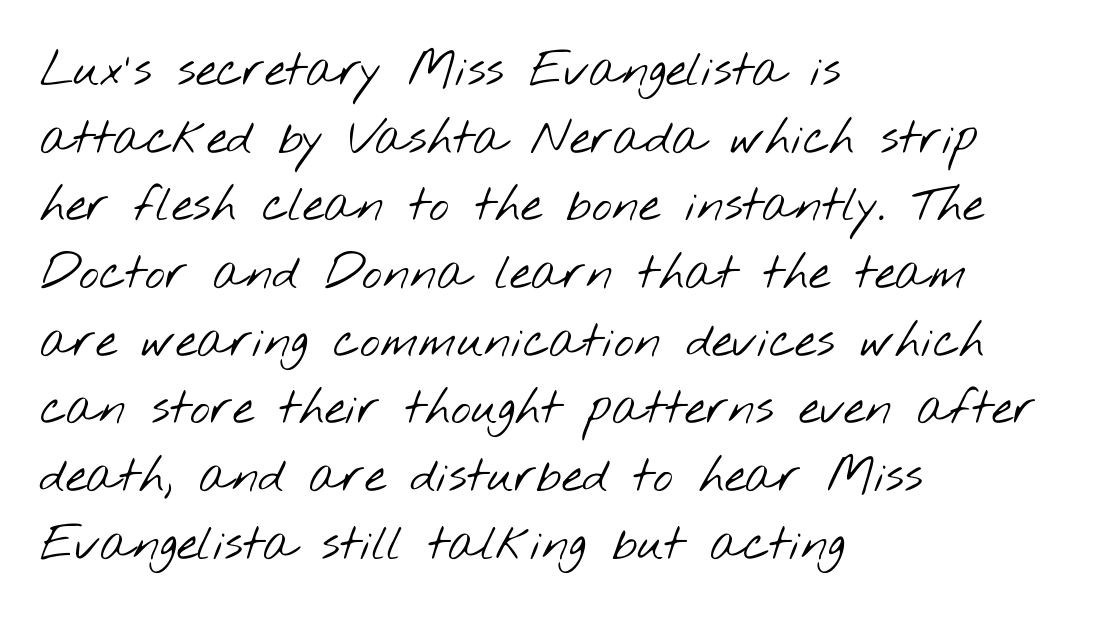
Is this a sans? Yes — the strokes have no serifs. The ragged edge is on the right, which tells us the setting is flush left. This sample has the flowing, uneven cadence of proportional lettering. Caption: face not bold, strokes unweighted. Unmarked baselines from the first word to the last. Nobody touched the tracking dial on this one.
